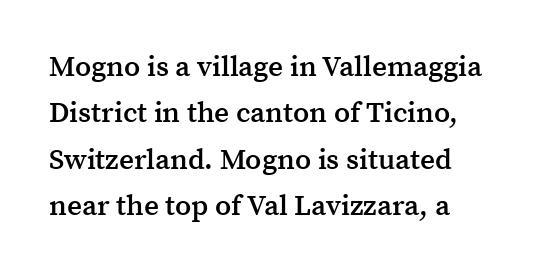
Regular leading. Stroke thickness is moderately raised; the sample reads as semibold. Style check: upright. Looks like regular typesetting: each glyph gets only the width it needs. The glyphs are unaccompanied by any horizontal stroke below them.
